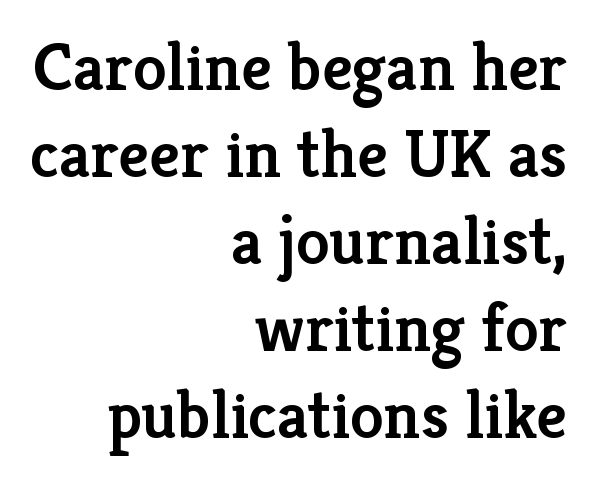
The image shows 68 px semibold serif type, upright; set right-aligned, normal line spacing (1.28x), normal letter spacing, not underlined; low stroke contrast and a medium x-height.
